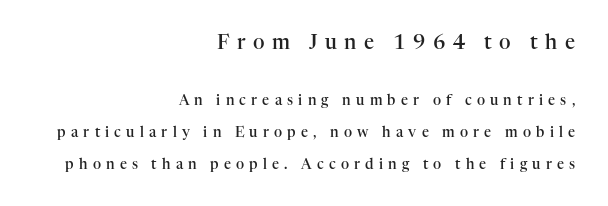
Does the leading feel generous? Absolutely, it's lavish. Reading top to bottom, the characters get smaller at the block break. The space beneath each line is pristine and unruled. Emphasis by weight is partial: semibold. Does the lettering tilt? It doesn't — this is upright. Compared with typical body copy, the letter spacing here is much looser.
